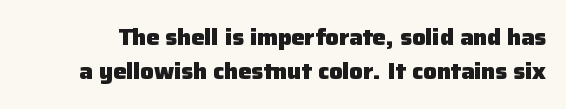
Q: Is the text bold? A: Yes.
Q: Is the text italic (slanted)? A: No, it is upright.
Q: Is the text underlined? A: No.
Q: Is the spacing between letters normal or unusually wide? A: Normal.
Q: Is the spacing between lines tight, normal or loose? A: Normal.
